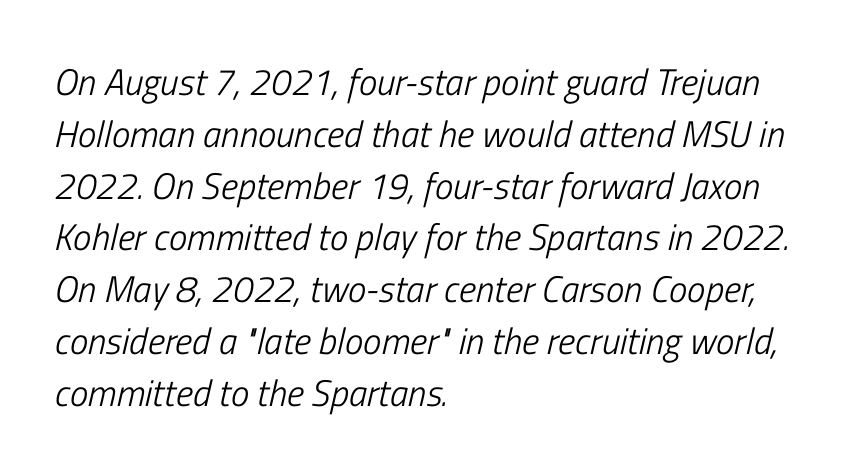
Weight: regular or lighter. Is the type slanted? Yes — the strokes lean at a clear angle. No extra tracking has been applied to these lines. Spacing verdict: proportional, widths tailored to each character. Notice how the passage keeps a crisp vertical edge on the left only. Regular leading.
